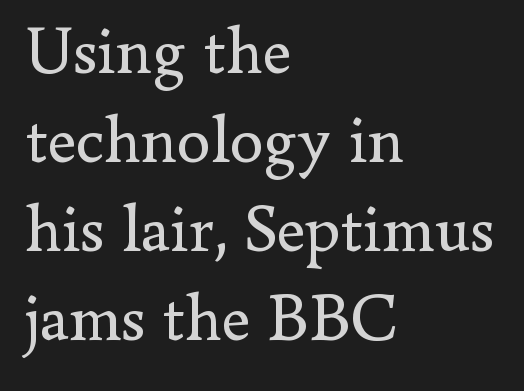
The image shows 67 px regular-weight serif type, upright; set left-aligned, normal line spacing (1.33x), normal letter spacing, not underlined; low stroke contrast and a small x-height.
